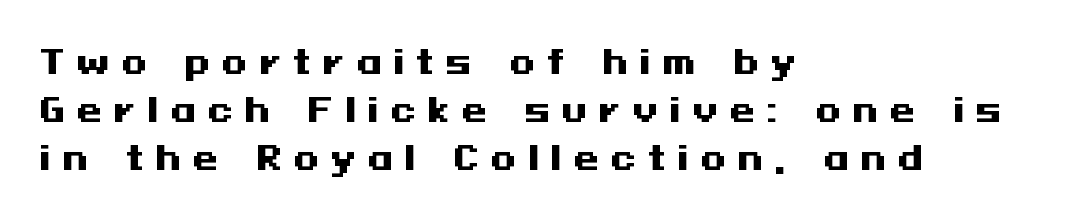
{"serif": "no", "italic": "no", "bold": "yes", "weight": "heavy", "width": "wide", "stroke_contrast": "medium", "x_height": "medium", "underline": "no", "align": "left", "line_spacing": "normal", "line_spacing_ratio": 1.45, "letter_spacing": "wide", "letter_spacing_em": 0.35, "glyph_px": 33}
